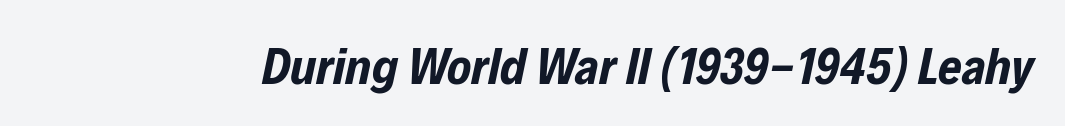
Weight: bold. The strip under each line holds only bare page. You can tell it's italic because the verticals aren't actually vertical. The letters advance in unequal steps, a hallmark of proportional type. The letterforms sit shoulder to shoulder at normal distance.
